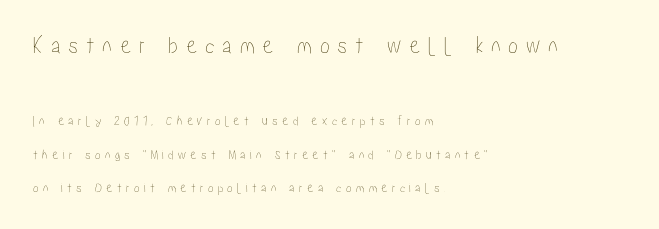
{"italic": "no", "underline": "no", "align": "left", "line_spacing": "loose", "line_spacing_ratio": 2.4, "letter_spacing": "wide", "letter_spacing_em": 0.3, "larger_block": "first", "size_ratio": 1.79, "glyph_px": 25}
